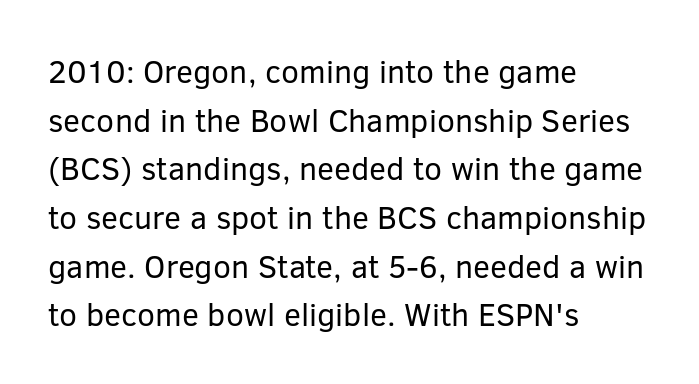
Grotesque or geometric, the face here clearly has no serifs. This is the regular roman posture of the typeface. Tracking value appears to be zero — textbook default spacing. The block of text has a typical density, with ordinary space between rows. The rendering uses natural spacing where letterforms have individual widths. Has an underline been added? It has not.
